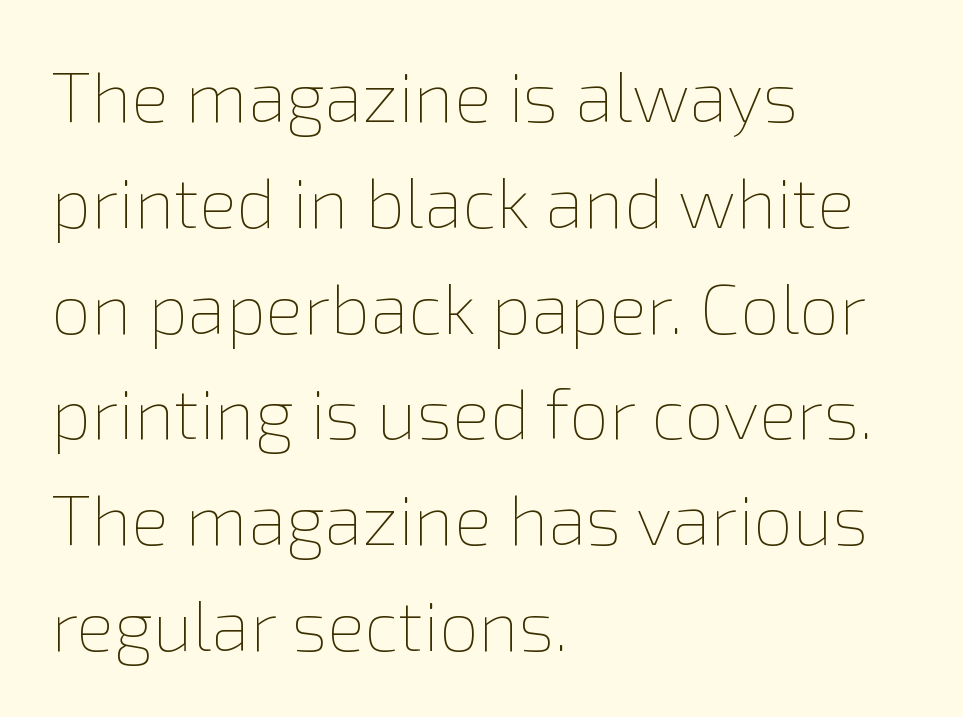
Q: Is the text bold? A: No.
Q: Is the text italic (slanted)? A: No, it is upright.
Q: Is the text underlined? A: No.
Q: How is the paragraph aligned? A: Left-aligned.
Q: Is the spacing between letters normal or unusually wide? A: Normal.
Q: Is the spacing between lines tight, normal or loose? A: Normal.
Q: Width (condensed, normal, or wide)? A: Normal.
Q: x-height? A: Medium.
Q: Monospaced? A: No.
